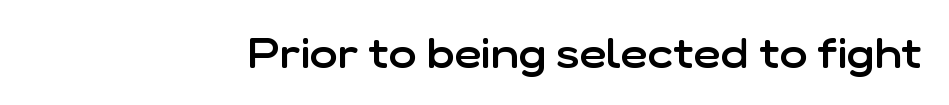
Q: Is the text bold? A: Semi-bold.
Q: Is the text italic (slanted)? A: No, it is upright.
Q: Is the typeface a serif or a sans-serif typeface? A: Sans-serif.
Q: Is the text underlined? A: No.
Q: Is the spacing between letters normal or unusually wide? A: Normal.
Q: Width (condensed, normal, or wide)? A: Normal.
Q: Stroke contrast? A: Low.
Q: x-height? A: Medium.
Q: Monospaced? A: No.
